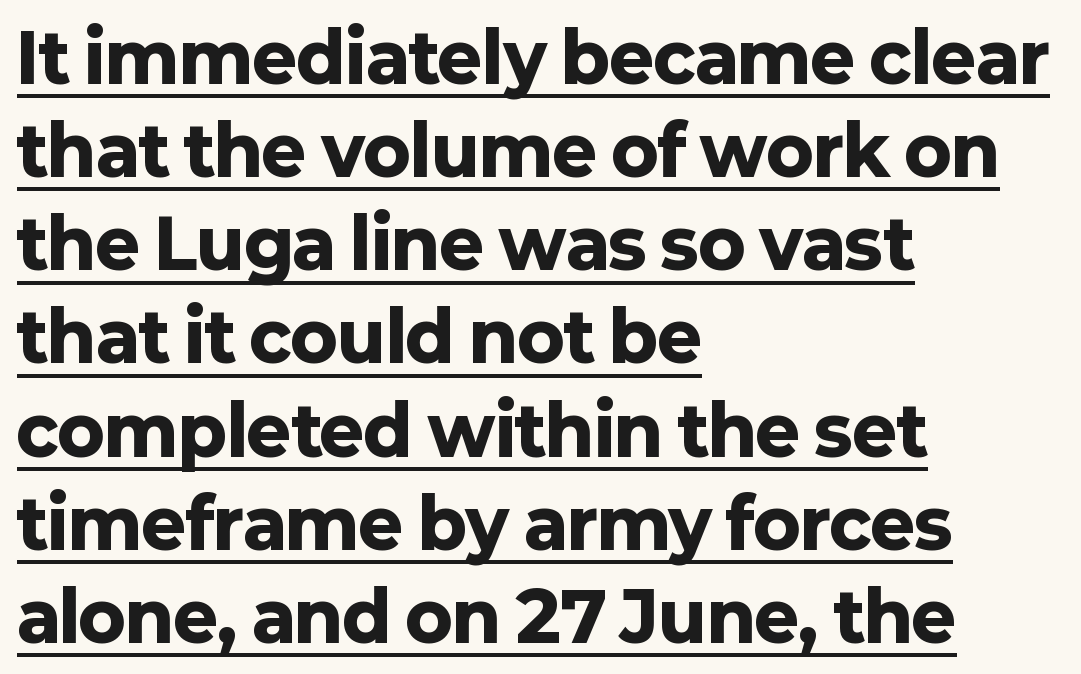
{"serif": "no", "italic": "no", "bold": "yes", "weight": "heavy", "width": "normal", "stroke_contrast": "low", "x_height": "medium", "monospaced": "no", "underline": "yes", "align": "left", "line_spacing": "normal", "line_spacing_ratio": 1.37, "letter_spacing": "normal", "letter_spacing_em": 0.0, "glyph_px": 68}
